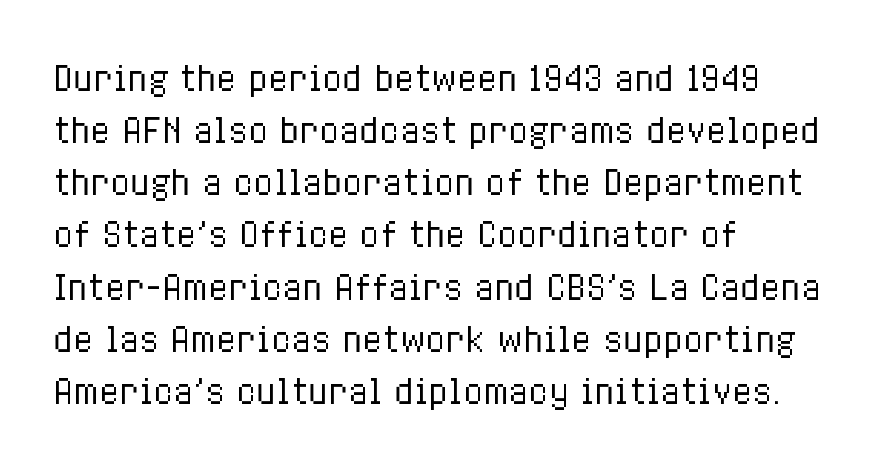
The image shows 33 px regular-weight, condensed type, upright; set left-aligned, normal line spacing (1.58x), normal letter spacing, not underlined; low stroke contrast and a medium x-height.
